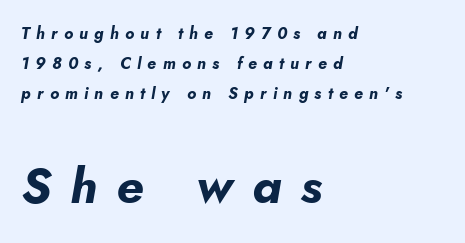
Q: Is the text bold? A: Yes.
Q: Is the text italic (slanted)? A: Yes, it leans right by about 5 degrees.
Q: Is the text underlined? A: No.
Q: How is the paragraph aligned? A: Left-aligned.
Q: Is the spacing between letters normal or unusually wide? A: Unusually wide.
Q: Which block of text is set in a larger size, the first (top) or the second (bottom)? A: The second (bottom) one.
Q: Width (condensed, normal, or wide)? A: Normal.
Q: Stroke contrast? A: Low.
Q: x-height? A: Small.
Q: Monospaced? A: No.
